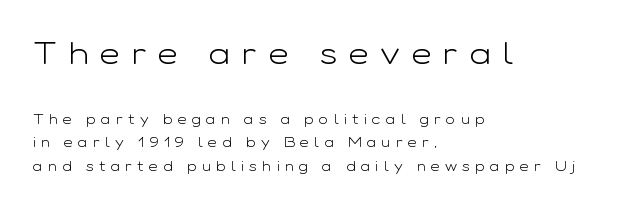
Q: Is the text bold? A: No.
Q: Is the text italic (slanted)? A: No, it is upright.
Q: Is the typeface a serif or a sans-serif typeface? A: Sans-serif.
Q: Is the text underlined? A: No.
Q: How is the paragraph aligned? A: Left-aligned.
Q: Is the spacing between letters normal or unusually wide? A: Unusually wide.
Q: Is the spacing between lines tight, normal or loose? A: Normal.
Q: Which block of text is set in a larger size, the first (top) or the second (bottom)? A: The first (top) one.
Q: Width (condensed, normal, or wide)? A: Wide.
Q: Stroke contrast? A: Low.
Q: x-height? A: Medium.
Q: Monospaced? A: No.
